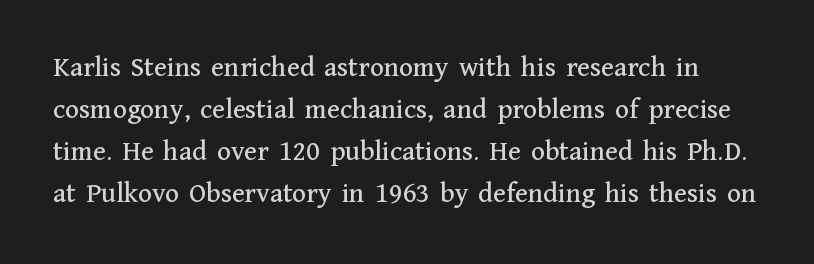
The image shows 29 px serif type, upright; set normal line spacing (1.45x), normal letter spacing, not underlined; medium stroke contrast and a medium x-height.
